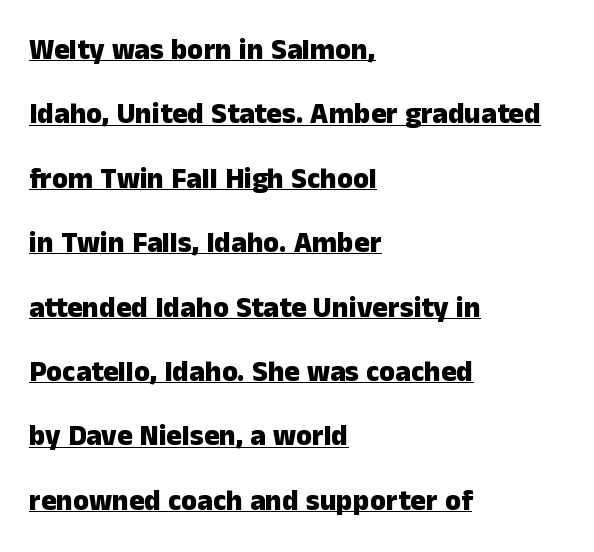
{"serif": "no", "italic": "no", "bold": "yes", "weight": "heavy", "width": "normal", "stroke_contrast": "low", "x_height": "medium", "monospaced": "no", "underline": "yes", "align": "left", "line_spacing": "loose", "line_spacing_ratio": 2.22, "letter_spacing": "normal", "letter_spacing_em": 0.0, "glyph_px": 29}
